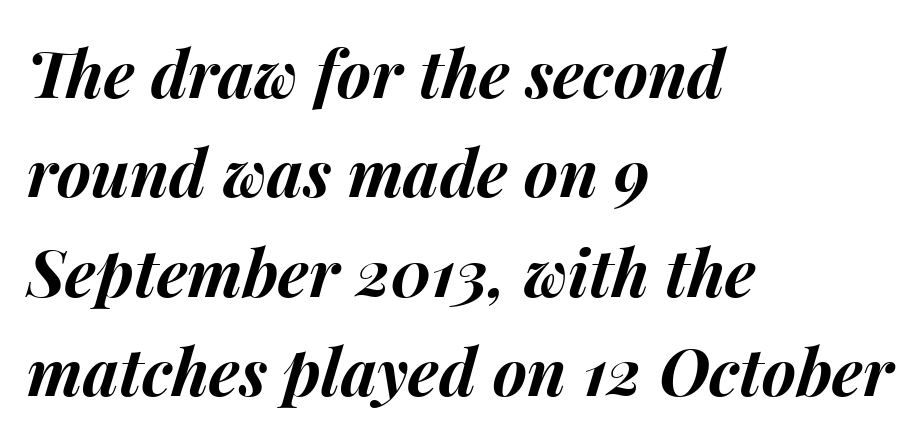
These words are printed bold, with thick strokes throughout. The text block is weighted toward the left margin, trailing off unevenly rightward. Looks like regular typesetting: each glyph gets only the width it needs. Rendered with sloped, italic letterforms.
